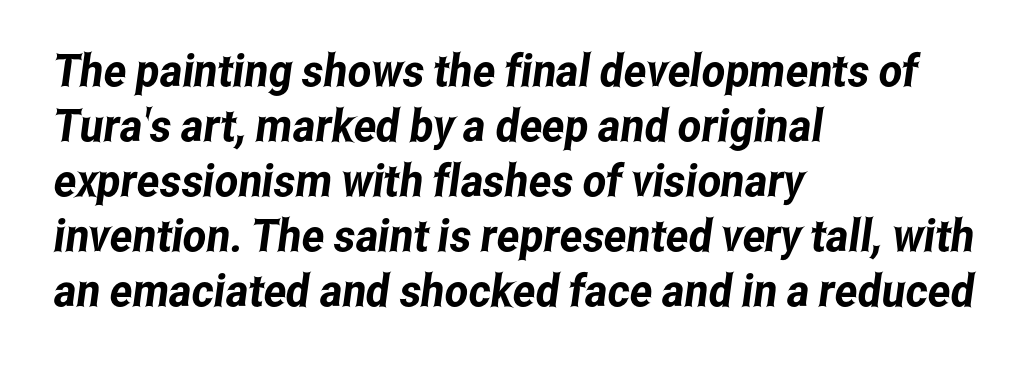
Here the glyphs are tracked normally, forming tight word shapes. Varying glyph widths throughout — classic text-font behaviour. Words float on clear page, feet unadorned. Caption: multi-line text, flush left, ragged right. A sans-serif font was chosen for this passage.
